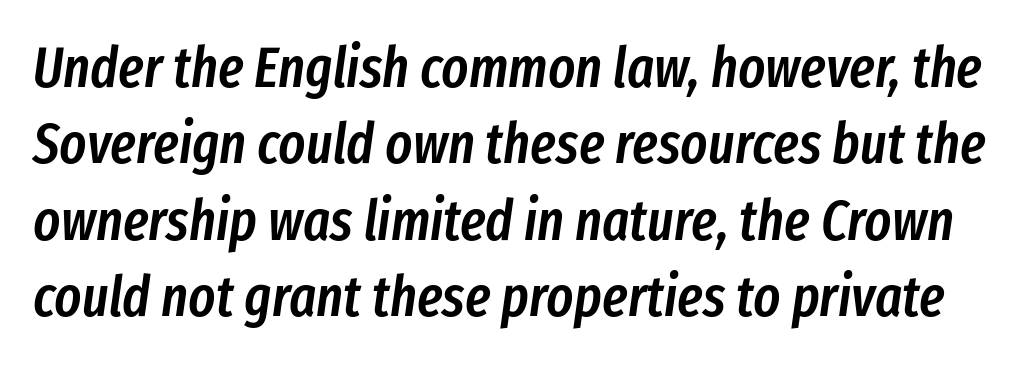
The font is running at a semibold setting, under full bold. You could call the tracking neutral — neither tight nor loose. Rule under the text: the space is simply empty. This block has exactly the height ordinary leading produces. Notice how the stems are inclined rather than vertical — that's the hallmark of italics. You could not count columns in this text — the font is proportionally spaced.
